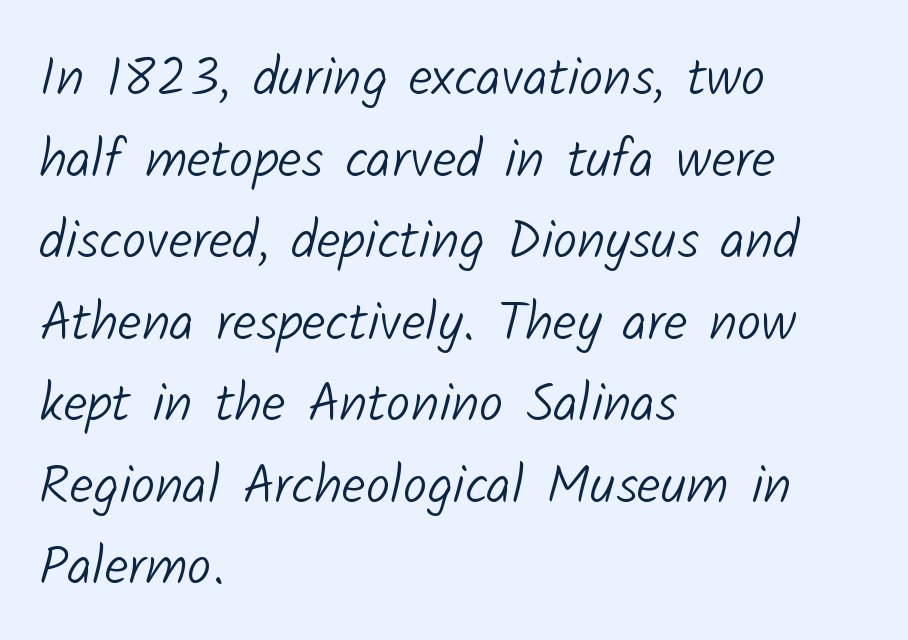
The image shows 54 px light sans-serif type; set left-aligned, normal line spacing (1.51x), normal letter spacing, not underlined; low stroke contrast and a medium x-height.
